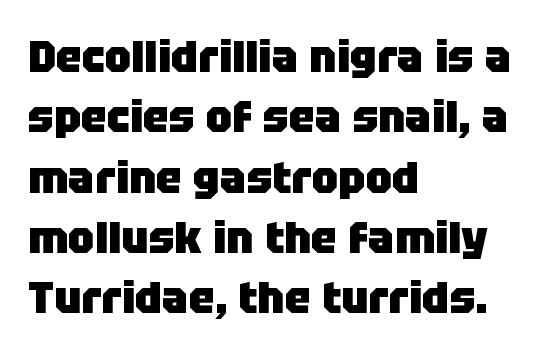
{"serif": "no", "italic": "no", "bold": "yes", "weight": "heavy", "width": "normal", "stroke_contrast": "low", "x_height": "large", "monospaced": "no", "underline": "no", "align": "left", "line_spacing": "normal", "line_spacing_ratio": 1.37, "letter_spacing": "normal", "letter_spacing_em": 0.0, "glyph_px": 44}
